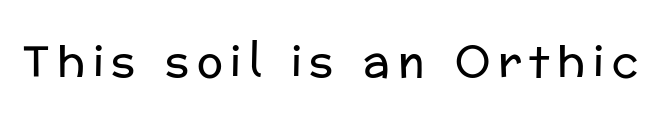
Does the lettering tilt? It doesn't — this is upright. Do the characters align in a grid? No, the font is proportional. Stems here are at most as thick as an everyday book face. Descenders hang freely into open space.
